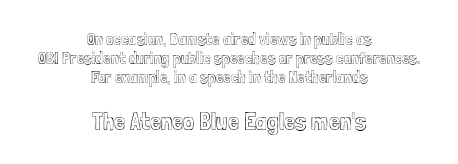
The image shows 25 px text type, upright; set centered, tight line spacing (1.13x), normal letter spacing, not underlined; the second (bottom) block is 1.47x larger.
